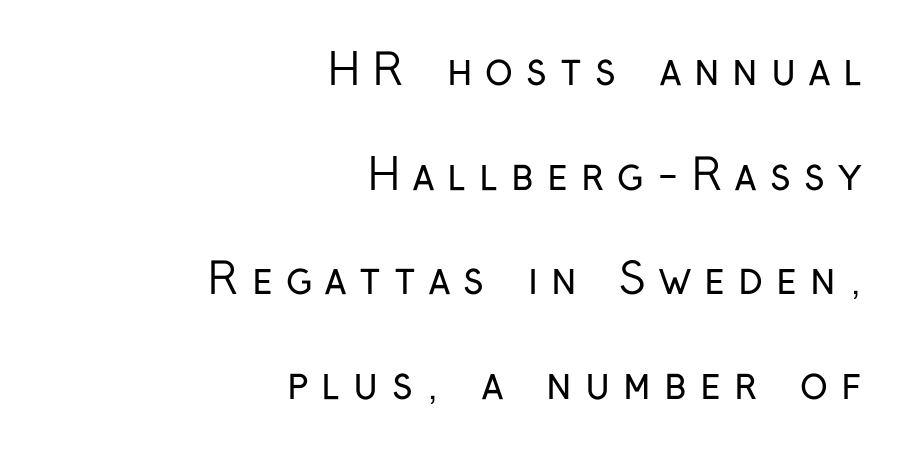
The image shows 42 px regular-weight, condensed sans-serif type, upright; set right-aligned, loose line spacing (2.49x), unusually wide letter spacing (+0.31 em), not underlined; low stroke contrast and a medium x-height.
